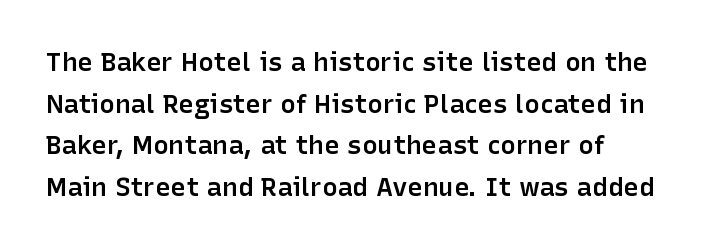
Characters remain perfectly vertical along every line. Underlining? Definitely not there. Standard letterfit; no display-style spreading of the glyphs. If you measured baseline to baseline, you'd find a middling distance.
